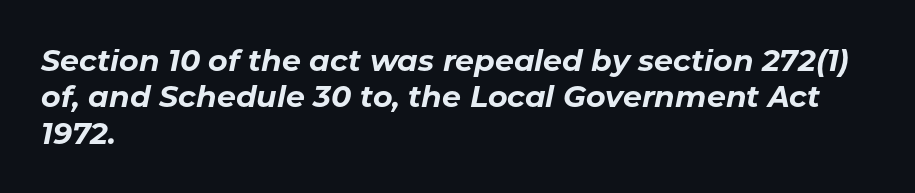
The image shows 30 px bold type, italic (leaning right); set left-aligned, line spacing 1.21x, normal letter spacing, not underlined; low stroke contrast and a medium x-height.
